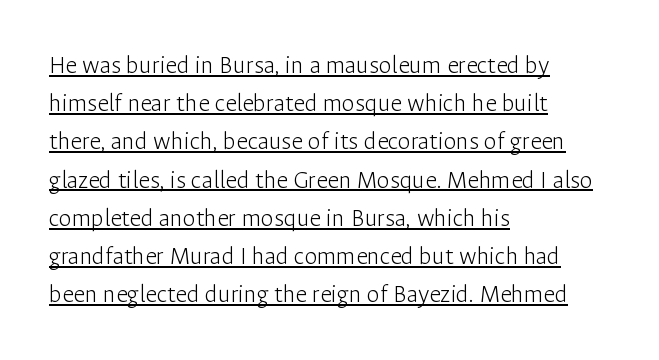
The image shows 26 px text type, upright; set left-aligned, normal line spacing (1.47x), normal letter spacing, underlined.
